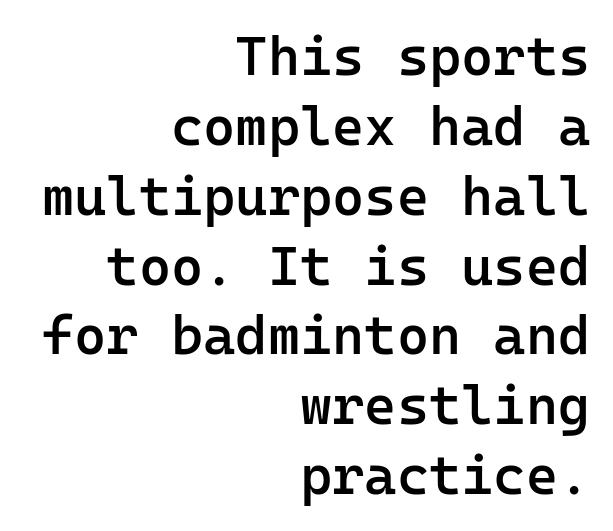
Q: Is the text bold? A: Semi-bold.
Q: Is the text italic (slanted)? A: No, it is upright.
Q: Is the typeface a serif or a sans-serif typeface? A: Sans-serif.
Q: Is the text underlined? A: No.
Q: How is the paragraph aligned? A: Right-aligned.
Q: Is the spacing between letters normal or unusually wide? A: Normal.
Q: Is the spacing between lines tight, normal or loose? A: Normal.
Q: Width (condensed, normal, or wide)? A: Normal.
Q: Stroke contrast? A: Low.
Q: x-height? A: Medium.
Q: Monospaced? A: Yes.
